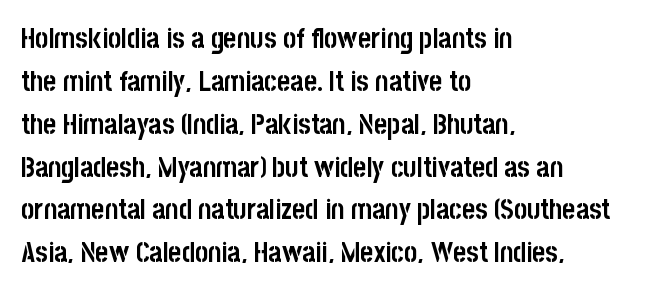
Q: Is the text bold? A: Yes.
Q: Is the text italic (slanted)? A: No, it is upright.
Q: Is the typeface a serif or a sans-serif typeface? A: Sans-serif.
Q: Is the text underlined? A: No.
Q: How is the paragraph aligned? A: Left-aligned.
Q: Is the spacing between letters normal or unusually wide? A: Normal.
Q: Is the spacing between lines tight, normal or loose? A: Normal.
Q: Width (condensed, normal, or wide)? A: Condensed.
Q: Stroke contrast? A: Low.
Q: x-height? A: Large.
Q: Monospaced? A: No.
